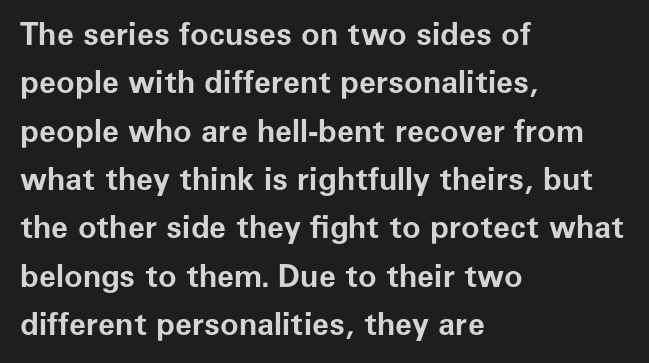
{"serif": "no", "italic": "no", "bold": "yes", "weight": "bold", "width": "normal", "stroke_contrast": "low", "x_height": "medium", "monospaced": "no", "underline": "no", "align": "left", "line_spacing": "normal", "line_spacing_ratio": 1.56, "letter_spacing": "normal", "letter_spacing_em": 0.0, "glyph_px": 31}
